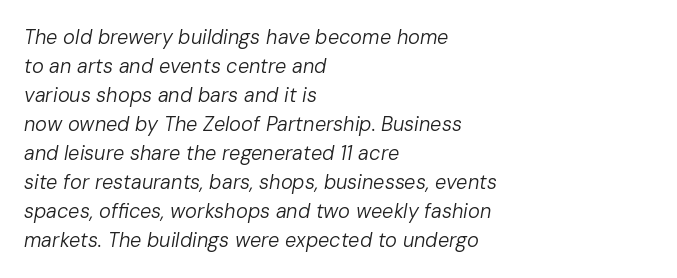
{"italic": "yes", "lean": "right", "slant_degrees": 10, "bold": "no", "underline": "no", "align": "left", "line_spacing": "normal", "line_spacing_ratio": 1.45, "letter_spacing": "normal", "letter_spacing_em": 0.0, "glyph_px": 20}
